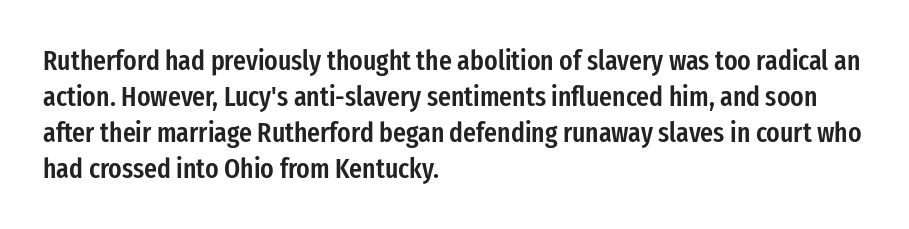
The letters advance in unequal steps, a hallmark of proportional type. You can tell from the bare stems that sans-serif type was used. The font is running at a semibold setting, under full bold. Default kerning and tracking; the words read as compact shapes.
